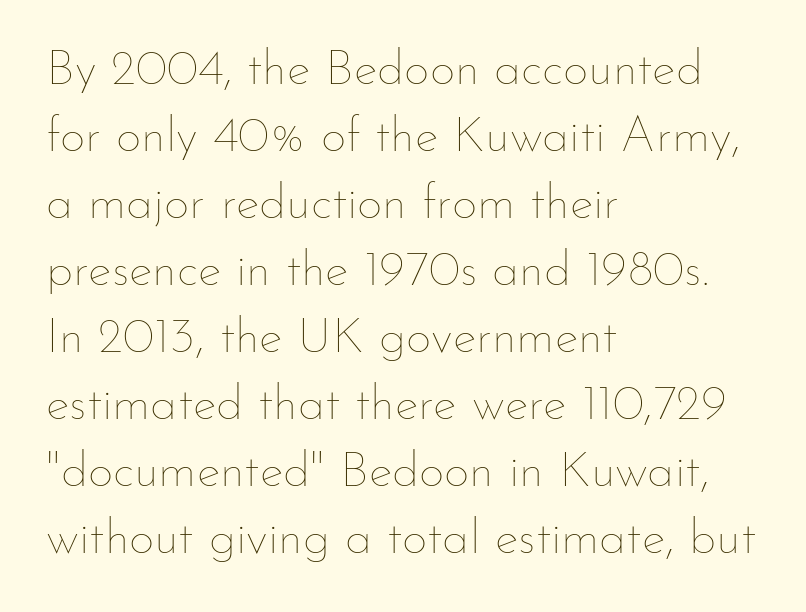
The image shows 50 px thin type, upright; set left-aligned, normal line spacing (1.34x), normal letter spacing, not underlined; low stroke contrast and a small x-height.
